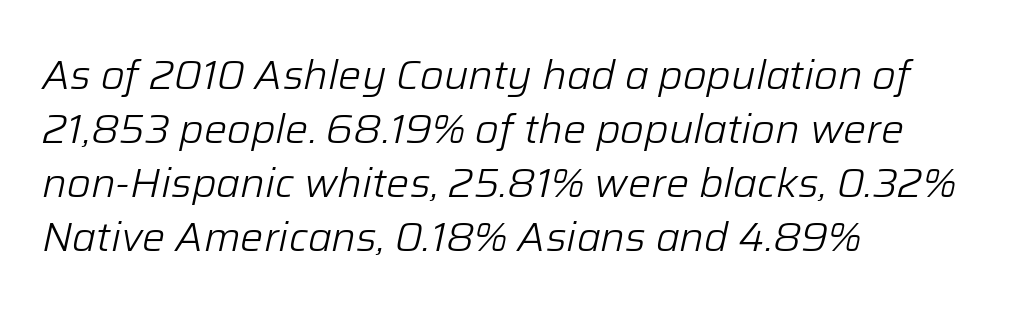
Line beginnings align vertically; line endings do not. Each letter keeps its own natural width here, so spacing adapts to shape. The font's italic variant was chosen for this text. The lines sit at an ordinary, default distance from one another. No heavy texture on the line: the type isn't bold. Glyph-to-glyph distance matches everyday printed text.
